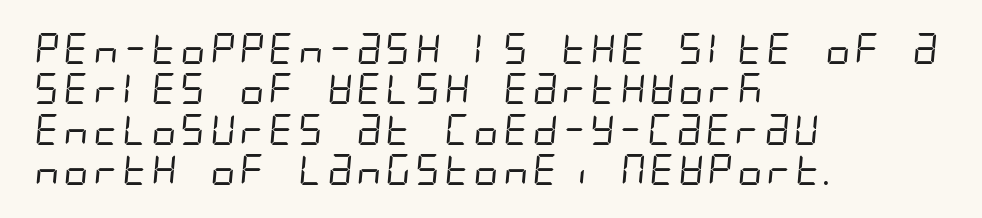
{"serif": "no", "bold": "no", "weight": "regular", "width": "condensed", "stroke_contrast": "low", "x_height": "large", "underline": "no", "align": "left", "line_spacing": "normal", "line_spacing_ratio": 1.3, "letter_spacing": "normal", "letter_spacing_em": 0.0, "glyph_px": 31}
